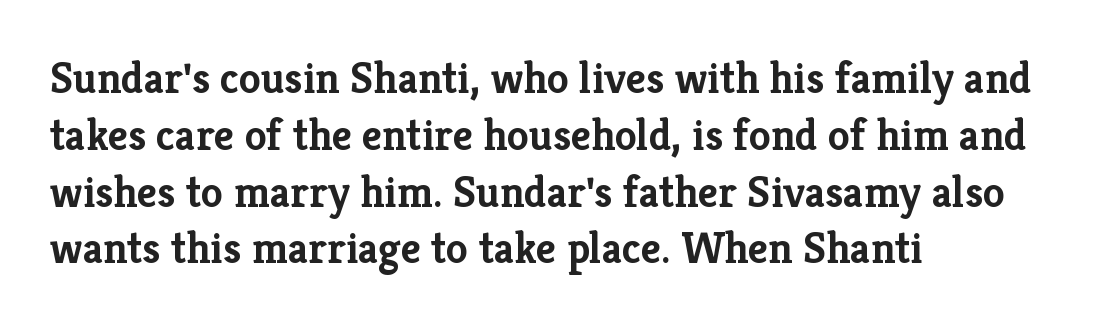
{"serif": "yes", "italic": "no", "bold": "yes", "weight": "semibold", "width": "normal", "stroke_contrast": "low", "x_height": "medium", "monospaced": "no", "underline": "no", "align": "left", "line_spacing": "normal", "line_spacing_ratio": 1.29, "letter_spacing": "normal", "letter_spacing_em": 0.0, "glyph_px": 44}
